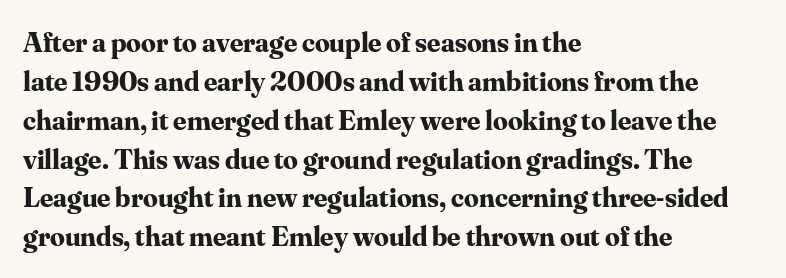
Q: Is the text bold? A: Yes.
Q: Is the text italic (slanted)? A: No, it is upright.
Q: Is the typeface a serif or a sans-serif typeface? A: Serif.
Q: Is the text underlined? A: No.
Q: How is the paragraph aligned? A: Left-aligned.
Q: Is the spacing between letters normal or unusually wide? A: Normal.
Q: Is the spacing between lines tight, normal or loose? A: Normal.
Q: Width (condensed, normal, or wide)? A: Normal.
Q: Stroke contrast? A: Medium.
Q: x-height? A: Small.
Q: Monospaced? A: No.
